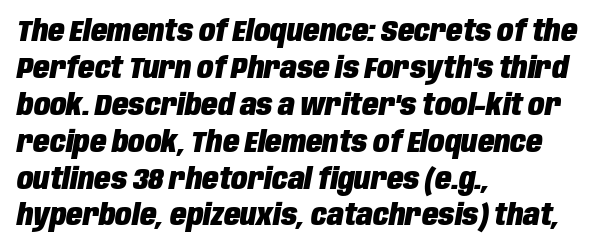
The image shows 30 px heavy, condensed type, italic (leaning right); set left-aligned, line spacing 1.23x, normal letter spacing, not underlined; low stroke contrast and a large x-height.
